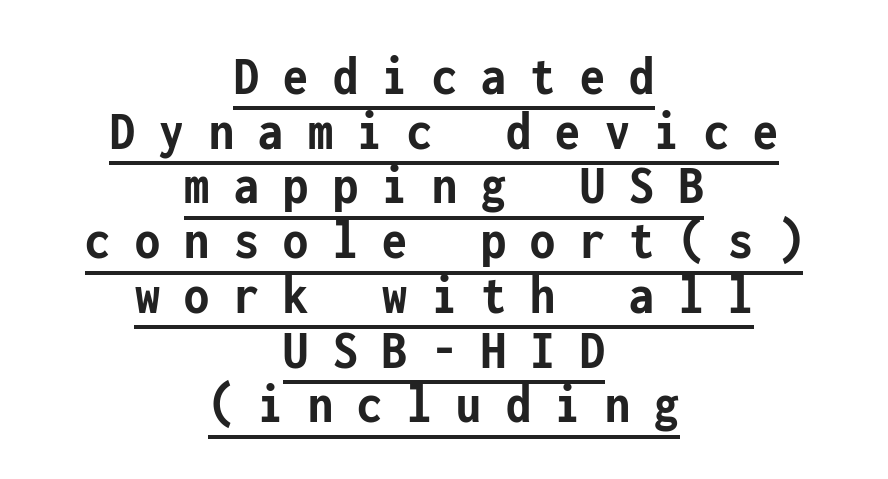
The image shows 57 px semibold, condensed sans-serif type, upright, monospaced; set centered, tight line spacing (0.96x), unusually wide letter spacing (+0.43 em), underlined; low stroke contrast and a medium x-height.
